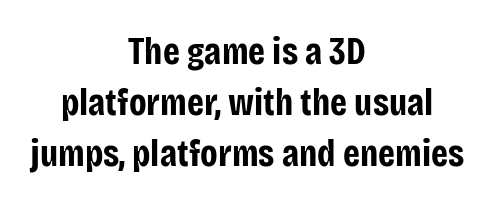
This sample uses plain, unmodified letter spacing. A normal amount of white space separates one row of letters from the next. The typesetter chose a symmetrical, centered arrangement here. A dark, heavy texture on the line: the type is bold. The strip under each line holds only bare page.
